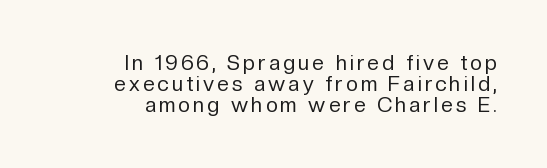
Q: Is the text bold? A: No.
Q: Is the text italic (slanted)? A: No, it is upright.
Q: Is the text underlined? A: No.
Q: How is the paragraph aligned? A: Right-aligned.
Q: Is the spacing between lines tight, normal or loose? A: Tight.
